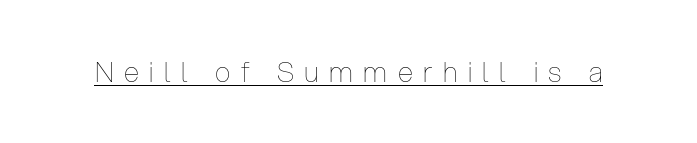
{"italic": "no", "bold": "no", "weight": "thin", "width": "condensed", "stroke_contrast": "low", "x_height": "medium", "monospaced": "no", "underline": "yes", "letter_spacing": "wide", "letter_spacing_em": 0.37, "glyph_px": 28}
